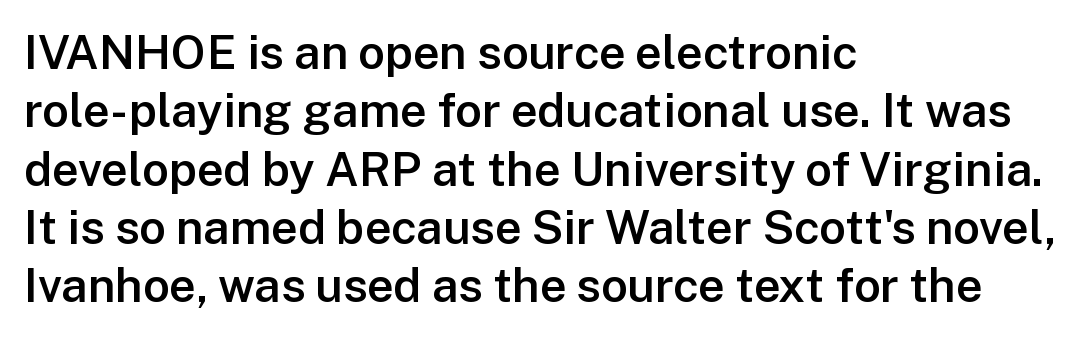
Q: Is the text bold? A: Semi-bold.
Q: Is the text italic (slanted)? A: No, it is upright.
Q: Is the typeface a serif or a sans-serif typeface? A: Sans-serif.
Q: Is the text underlined? A: No.
Q: How is the paragraph aligned? A: Left-aligned.
Q: Is the spacing between letters normal or unusually wide? A: Normal.
Q: Width (condensed, normal, or wide)? A: Normal.
Q: Stroke contrast? A: Low.
Q: x-height? A: Medium.
Q: Monospaced? A: No.
